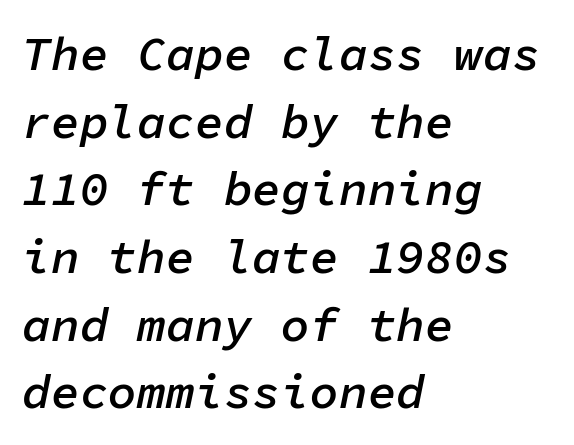
You could count columns in this text — the font is strictly monospaced. The vertical gap from one line to the next is medium. When letters slant like this, we call the style italic. The gaps between neighbouring characters are ordinary and unremarkable. Left-aligned paragraph, ragged on the right. A fair bit of extra ink — the face is semibold, not bold.
